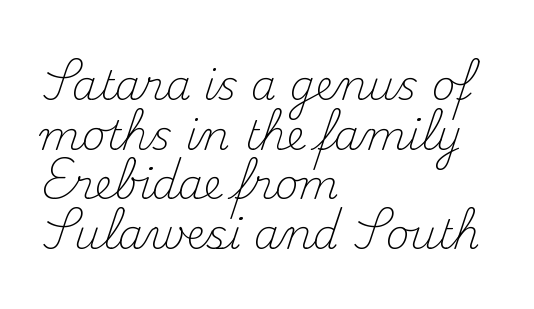
{"serif": "yes", "bold": "no", "weight": "light", "width": "normal", "stroke_contrast": "medium", "x_height": "small", "monospaced": "no", "underline": "no", "align": "left", "line_spacing_ratio": 1.21, "letter_spacing": "normal", "letter_spacing_em": 0.0, "glyph_px": 41}
